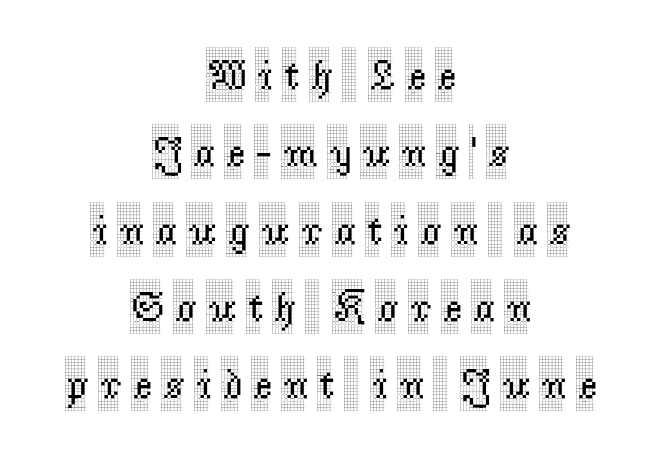
The image shows 42 px condensed serif type, upright; set centered, line spacing 1.84x, unusually wide letter spacing (+0.25 em), not underlined; a large x-height.
